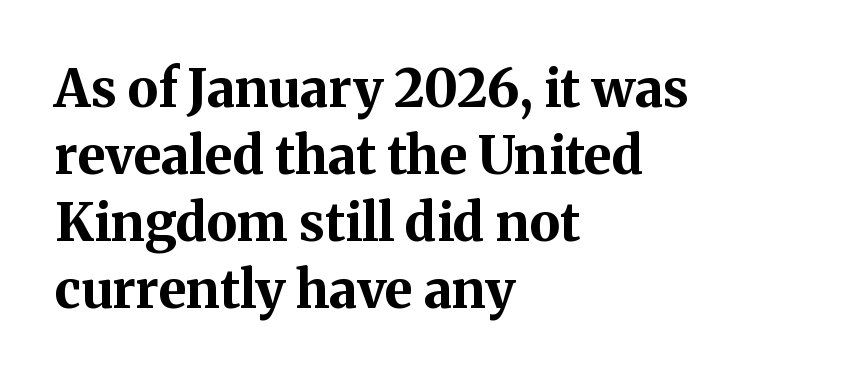
The image shows 52 px bold serif type, upright; set left-aligned, normal line spacing (1.29x), normal letter spacing, not underlined; medium stroke contrast and a medium x-height.
